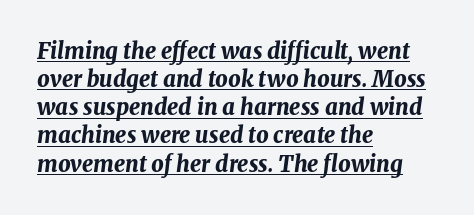
Left-aligned paragraph, ragged on the right. These lines sit exactly where default settings would place them. The font is running at its bold setting. Like a heading marked for emphasis, these lines bear an underscore. Is the type slanted? Yes — the strokes lean at a clear angle.
